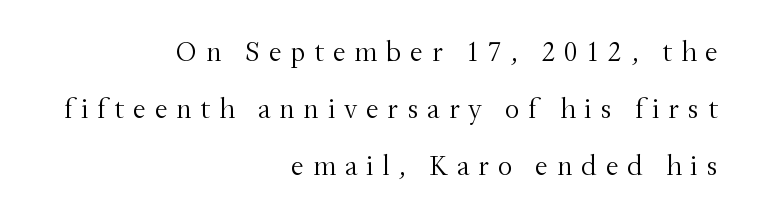
The image shows 29 px light serif type, upright; set right-aligned, loose line spacing (1.96x), unusually wide letter spacing (+0.3 em), not underlined; medium stroke contrast and a small x-height.
